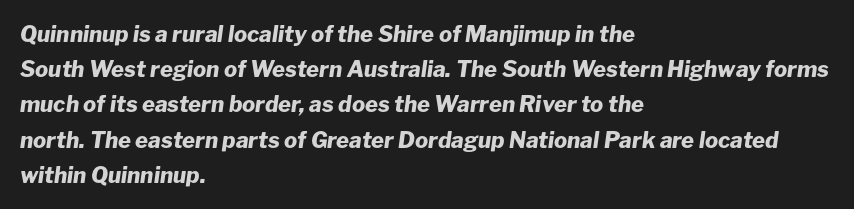
{"italic": "yes", "lean": "right", "slant_degrees": 8, "bold": "yes", "underline": "no", "align": "left", "line_spacing": "normal", "line_spacing_ratio": 1.6, "letter_spacing": "normal", "letter_spacing_em": 0.0, "glyph_px": 22}
